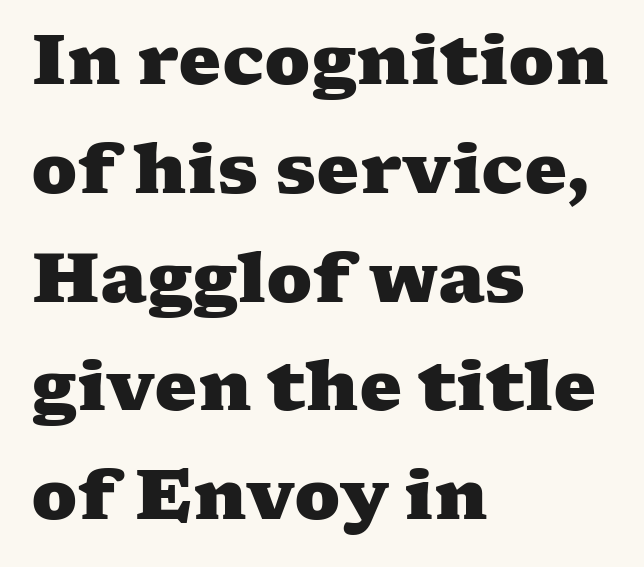
In terms of letterform style, serifs are clearly present. Think of a printed novel: that variable character pitch is what you see here. The specimen omits any rule beneath the text block's lines. One-word summary of the alignment: left.
